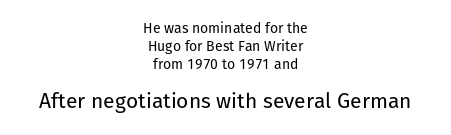
Rendered with straight, roman letterforms. The passage is arranged like a title page — every line centered. Letters have the restrained weight of plain body copy at most. The tracking reads as untouched default to a designer's eye. Quick note: underline off. Vertically, the passage feels balanced, rows spaced as you'd expect.
